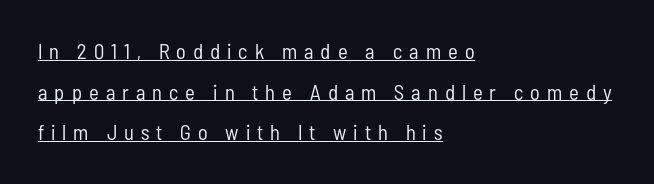
{"italic": "no", "bold": "no", "underline": "yes", "align": "left", "line_spacing": "loose", "line_spacing_ratio": 1.93, "letter_spacing": "wide", "letter_spacing_em": 0.33, "glyph_px": 21}
